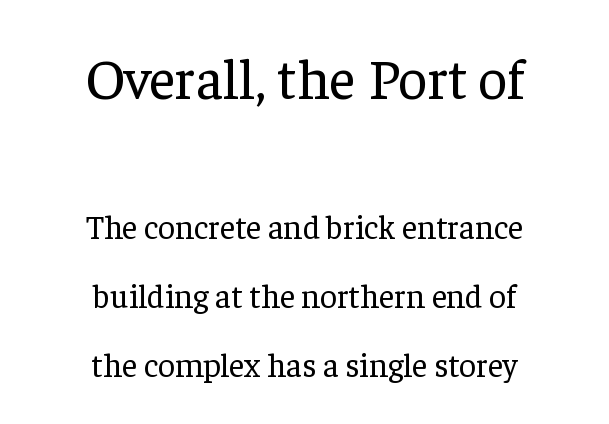
Baseline-to-baseline distance is far greater than the letter height. Do the letters lean? They stand straight. The face used here is rendered with its standard letterfit. Centered paragraph, ragged on both sides.
